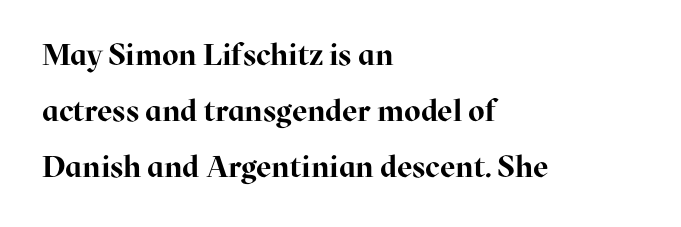
The image shows 30 px bold serif type, upright; set left-aligned, line spacing 1.86x, normal letter spacing, not underlined; high stroke contrast and a medium x-height.
